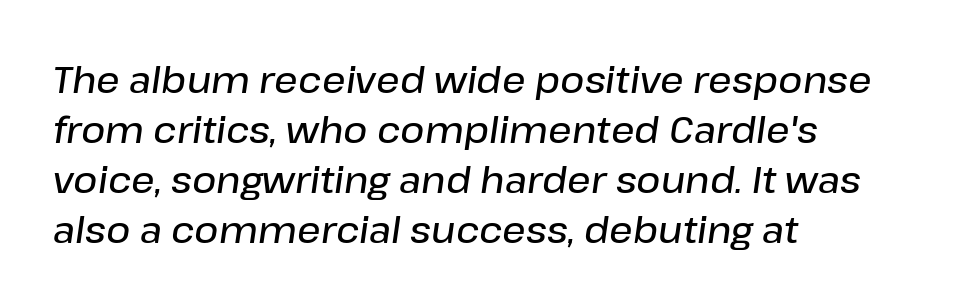
This is moderately heavy type, rendered in semibold. Just letters on the line, the space beneath them empty. Words appear dense and cohesive because spacing is normal. Vertically, the passage feels balanced, rows spaced as you'd expect.
